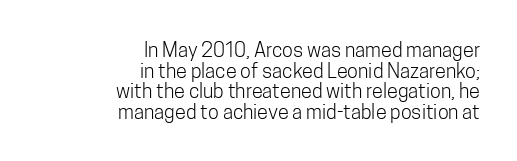
The space directly below the letters is spotless. These lines are set flush right with a ragged left edge. Tall strokes in this sample are plumb rather than angled. Stems and bowls with no extra thickness — not bold. Does the leading feel generous? Not at all — it's pinched. In terms of letterspacing, this is plain default setting.
